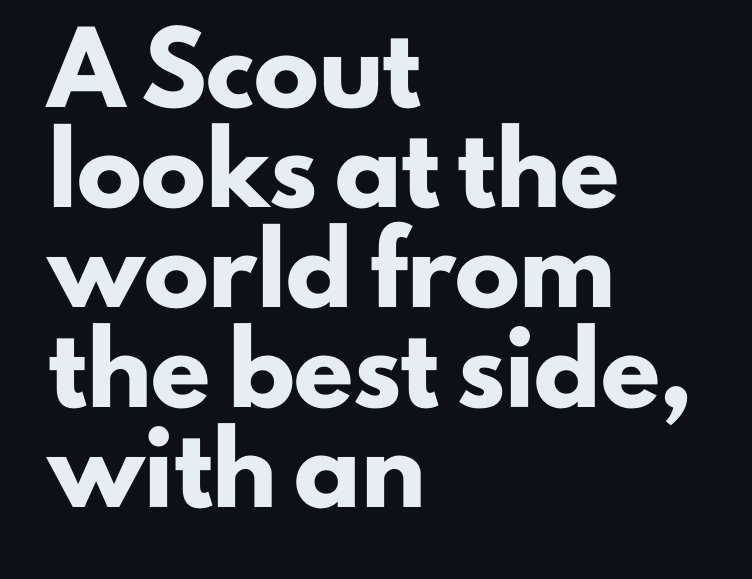
Think of a printed novel: that variable character pitch is what you see here. Nobody drew a line under any word here. A full-strength bold gives these letters their thick strokes. The compositor pushed each line to the left boundary. What's the leading like? Ordinary, nothing unusual. Ordinary non-slanted type is in use.
